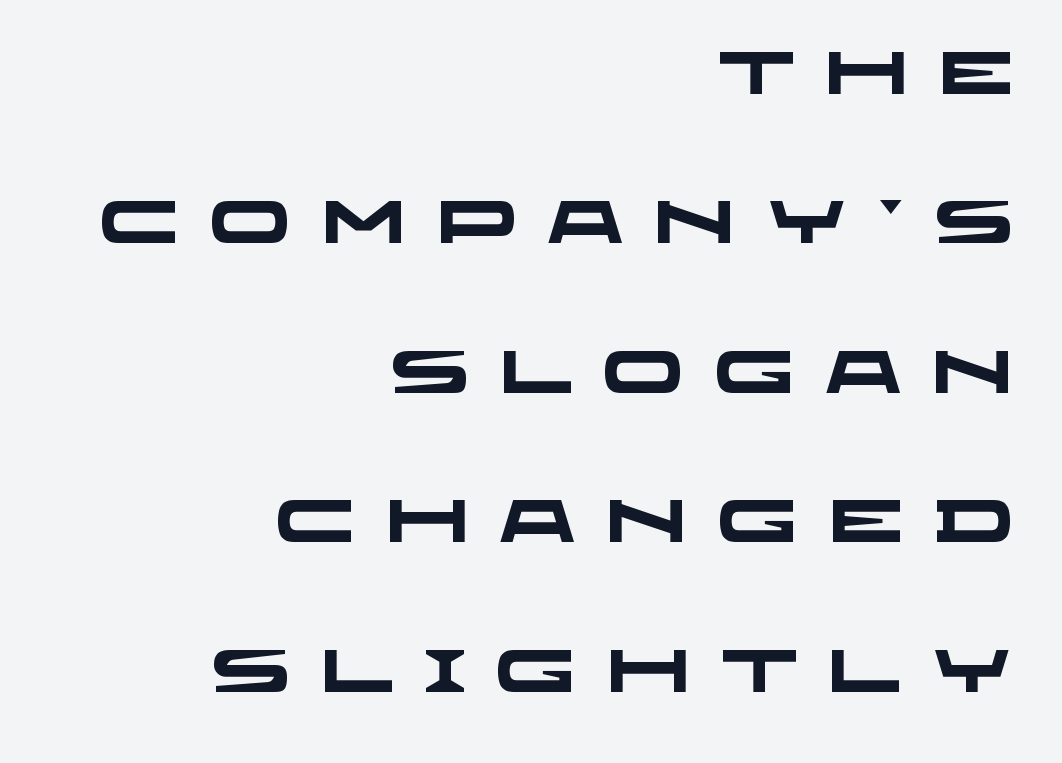
Q: Is the text bold? A: Yes.
Q: Is the typeface a serif or a sans-serif typeface? A: Sans-serif.
Q: Is the text underlined? A: No.
Q: How is the paragraph aligned? A: Right-aligned.
Q: Is the spacing between letters normal or unusually wide? A: Unusually wide.
Q: Is the spacing between lines tight, normal or loose? A: Loose.
Q: Width (condensed, normal, or wide)? A: Wide.
Q: Stroke contrast? A: Low.
Q: x-height? A: Large.
Q: Monospaced? A: No.
